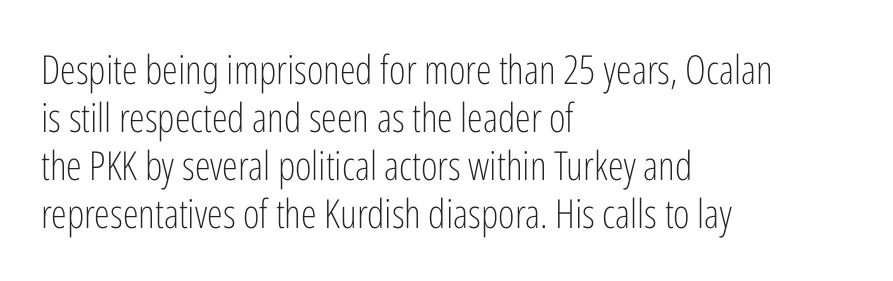
The image shows 40 px light, condensed sans-serif type, upright; set left-aligned, line spacing 1.2x, normal letter spacing, not underlined; low stroke contrast and a medium x-height.
